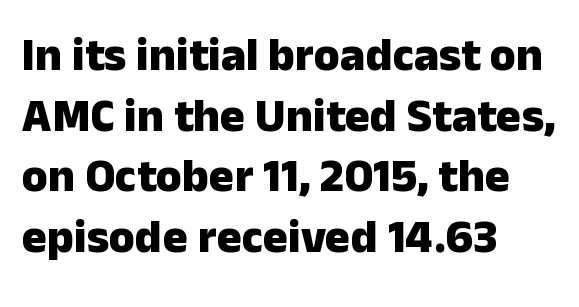
Q: Is the text bold? A: Yes.
Q: Is the text italic (slanted)? A: No, it is upright.
Q: Is the typeface a serif or a sans-serif typeface? A: Sans-serif.
Q: Is the text underlined? A: No.
Q: How is the paragraph aligned? A: Left-aligned.
Q: Is the spacing between letters normal or unusually wide? A: Normal.
Q: Is the spacing between lines tight, normal or loose? A: Normal.
Q: Width (condensed, normal, or wide)? A: Normal.
Q: Stroke contrast? A: Low.
Q: x-height? A: Medium.
Q: Monospaced? A: No.
